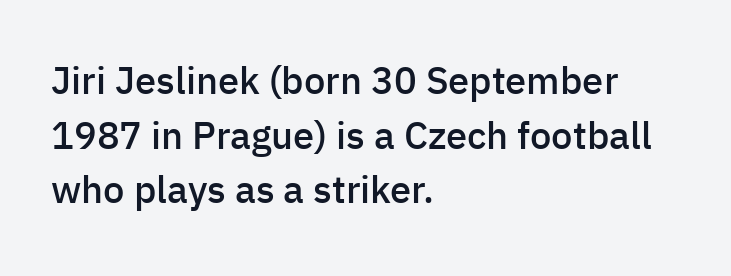
The image shows 38 px semibold sans-serif type, upright; set left-aligned, normal line spacing (1.44x), normal letter spacing, not underlined; low stroke contrast and a medium x-height.
